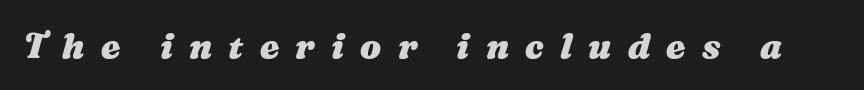
The image shows 35 px heavy, wide type, italic (leaning right); set unusually wide letter spacing (+0.46 em), not underlined; medium stroke contrast and a medium x-height.
